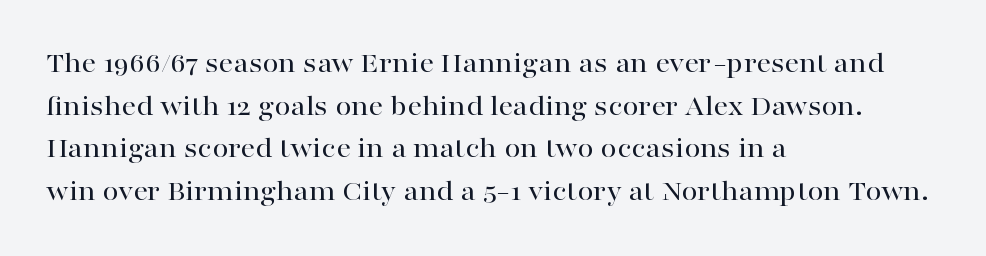
{"serif": "yes", "italic": "no", "width": "wide", "stroke_contrast": "high", "x_height": "medium", "monospaced": "no", "underline": "no", "align": "left", "line_spacing": "normal", "line_spacing_ratio": 1.47, "letter_spacing": "normal", "letter_spacing_em": 0.0, "glyph_px": 29}
